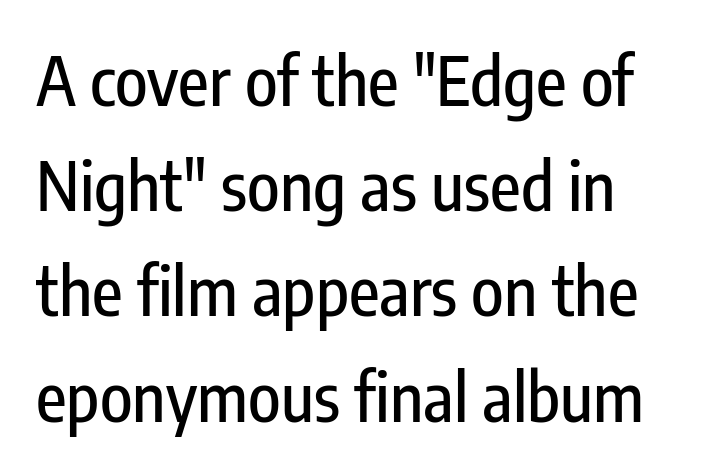
Q: Is the text italic (slanted)? A: No, it is upright.
Q: Is the typeface a serif or a sans-serif typeface? A: Sans-serif.
Q: Is the text underlined? A: No.
Q: How is the paragraph aligned? A: Left-aligned.
Q: Is the spacing between letters normal or unusually wide? A: Normal.
Q: Is the spacing between lines tight, normal or loose? A: Normal.
Q: Width (condensed, normal, or wide)? A: Condensed.
Q: Stroke contrast? A: Low.
Q: x-height? A: Medium.
Q: Monospaced? A: No.
